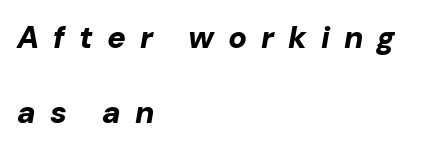
Q: Is the text bold? A: Yes.
Q: Is the text italic (slanted)? A: Yes, it leans right by about 10 degrees.
Q: Is the text underlined? A: No.
Q: How is the paragraph aligned? A: Left-aligned.
Q: Is the spacing between letters normal or unusually wide? A: Unusually wide.
Q: Is the spacing between lines tight, normal or loose? A: Loose.
Q: Width (condensed, normal, or wide)? A: Normal.
Q: Stroke contrast? A: Low.
Q: x-height? A: Medium.
Q: Monospaced? A: No.
